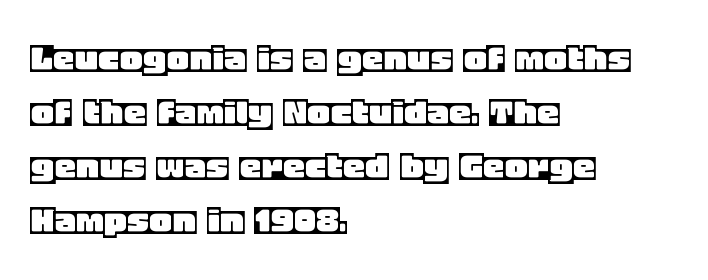
{"italic": "no", "width": "normal", "x_height": "large", "monospaced": "no", "underline": "no", "align": "left", "line_spacing_ratio": 1.23, "letter_spacing": "normal", "letter_spacing_em": 0.0, "glyph_px": 44}
